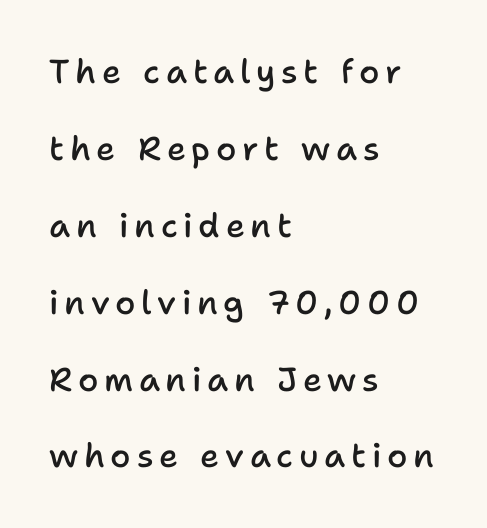
Compared with typical paragraphs, the rows here are farther apart. Words float on clear page, feet unadorned. What kind of face is this? One without serifs — a sans. A typesetter would call this proportional, since set widths differ per character.
